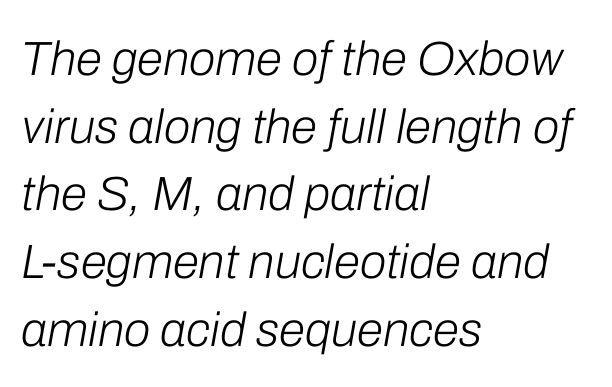
{"italic": "yes", "lean": "right", "slant_degrees": 10, "bold": "no", "weight": "light", "width": "normal", "stroke_contrast": "low", "x_height": "medium", "monospaced": "no", "underline": "no", "align": "left", "line_spacing": "normal", "line_spacing_ratio": 1.41, "letter_spacing": "normal", "letter_spacing_em": 0.0, "glyph_px": 48}
